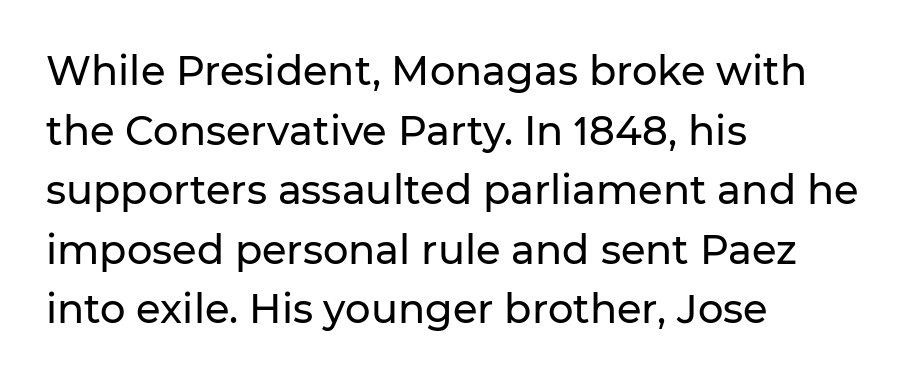
{"serif": "no", "italic": "no", "width": "normal", "stroke_contrast": "low", "x_height": "medium", "monospaced": "no", "underline": "no", "align": "left", "line_spacing": "normal", "line_spacing_ratio": 1.49, "letter_spacing": "normal", "letter_spacing_em": 0.0, "glyph_px": 40}
